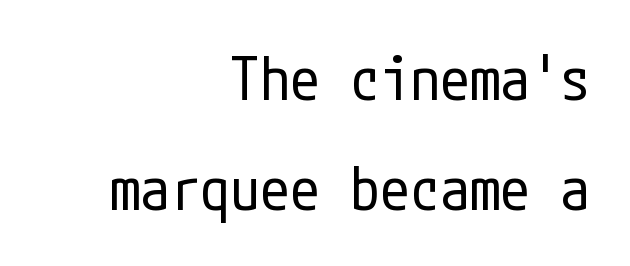
Q: Is the text bold? A: No.
Q: Is the text italic (slanted)? A: No, it is upright.
Q: Is the typeface a serif or a sans-serif typeface? A: Sans-serif.
Q: Is the text underlined? A: No.
Q: How is the paragraph aligned? A: Right-aligned.
Q: Is the spacing between letters normal or unusually wide? A: Normal.
Q: Width (condensed, normal, or wide)? A: Condensed.
Q: Stroke contrast? A: Low.
Q: x-height? A: Medium.
